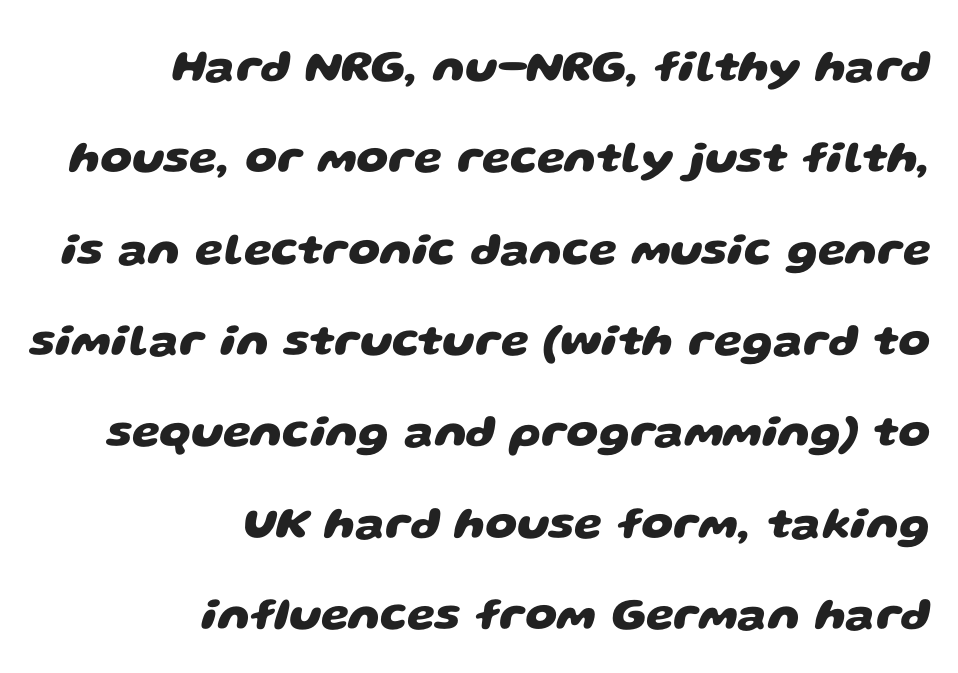
Varying glyph widths throughout — classic text-font behaviour. I'd describe the lettering as bold — thick and assertive. Observe the absence of serifs on each vertical stroke in this sample. The area under the type is left untouched.
